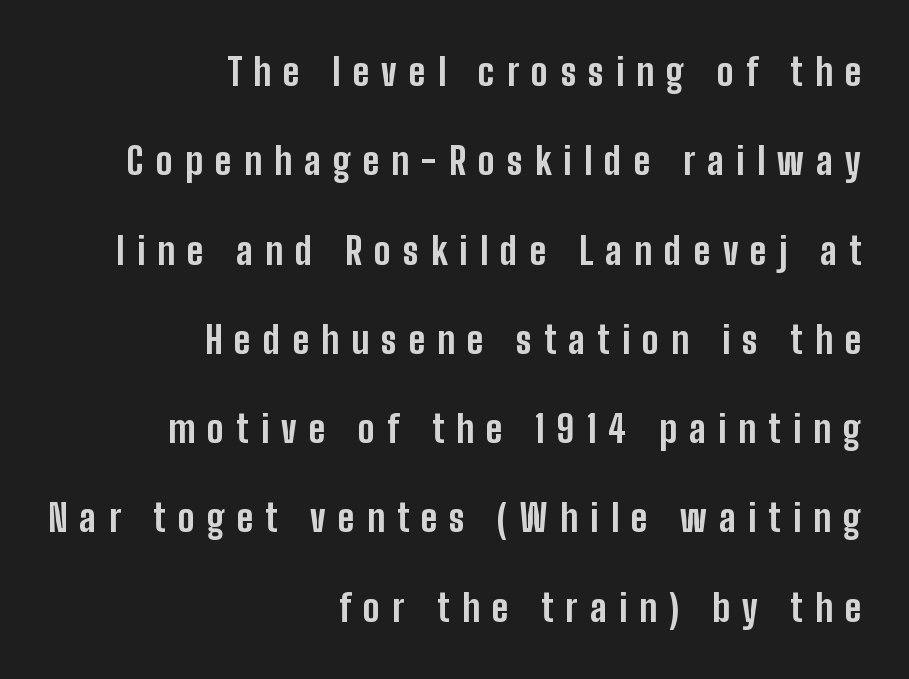
These lines are rendered in a variable-pitch font. The letters stand upright; this is a roman face. One glance says open: line gaps are wider than usual. Unmarked baselines from the first word to the last. The tracking jumps out immediately: characters are airy and widely separated.
